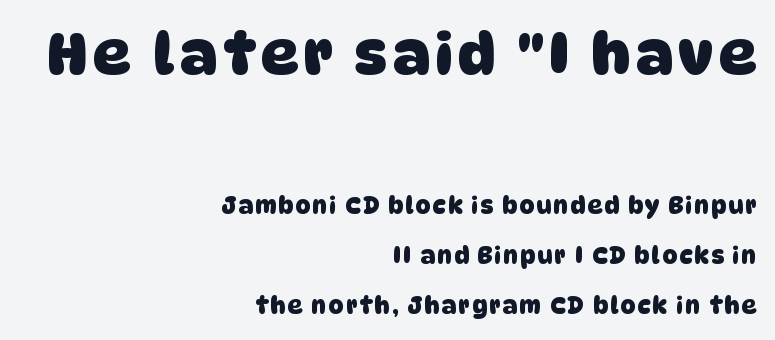
The image shows 58 px heavy sans-serif type; set right-aligned, loose line spacing (2.17x), not underlined; the first (top) block is 2.52x larger; low stroke contrast and a large x-height.
